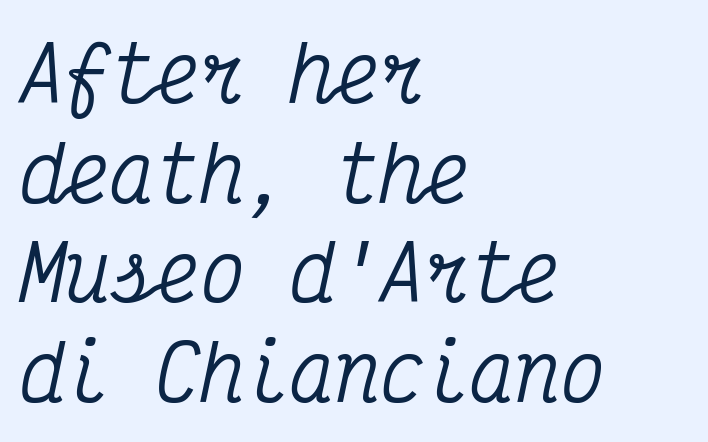
Note the uniform advance width — an 'i' takes as much space as an 'm'. Compared with typical paragraphs, the rows here are spaced about the same. Classification — serif. Glyph-to-glyph distance matches everyday printed text. Notice how the stems are inclined rather than vertical — that's the hallmark of italics. Each row of text sits above clean, open space.
